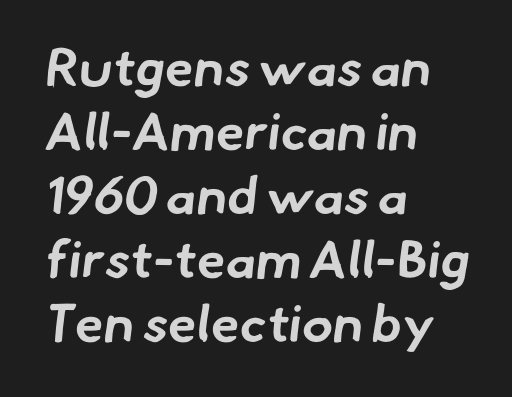
Tracking here is standard; glyphs follow each other at the usual distance. A typesetter would call this proportional, since set widths differ per character. Strong, thick strokes mark this as bold type. The ragged edge is on the right, which tells us the setting is flush left.
